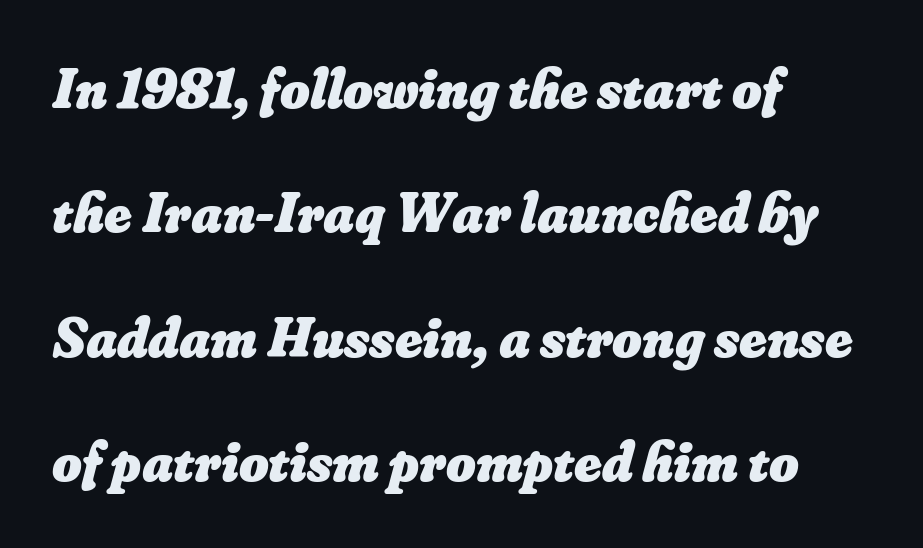
The image shows 57 px heavy type; set left-aligned, loose line spacing (2.18x), normal letter spacing, not underlined; low stroke contrast and a small x-height.
